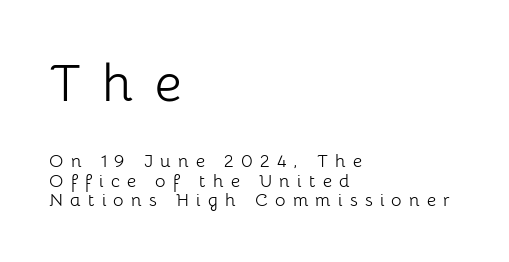
The image shows 53 px light sans-serif type, upright; set left-aligned, tight line spacing (1.09x), unusually wide letter spacing (+0.4 em), not underlined; the first (top) block is 2.94x larger; low stroke contrast and a medium x-height.
